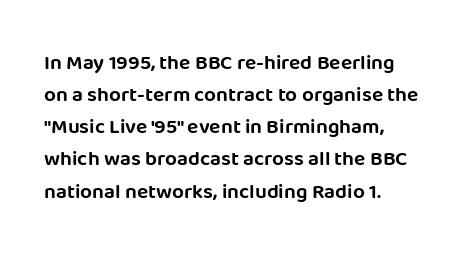
The image shows 21 px text type, upright; set left-aligned, normal line spacing (1.53x), normal letter spacing, not underlined.
